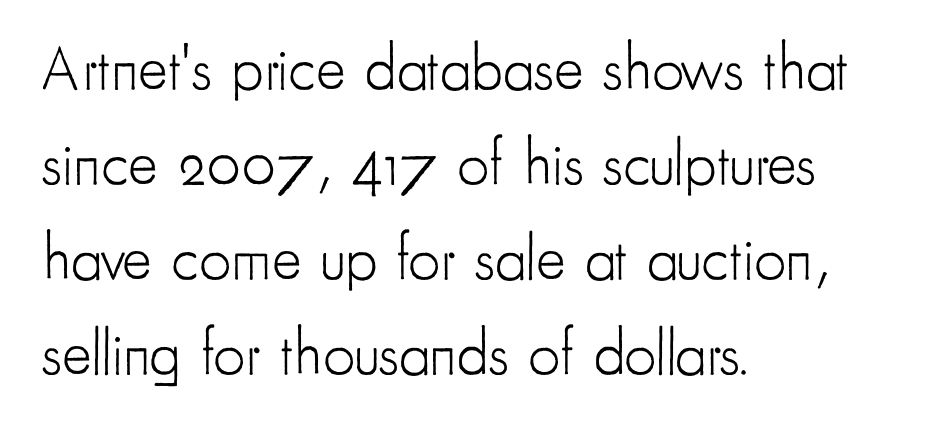
Q: Is the text bold? A: No.
Q: Is the text italic (slanted)? A: No, it is upright.
Q: Is the typeface a serif or a sans-serif typeface? A: Sans-serif.
Q: Is the text underlined? A: No.
Q: How is the paragraph aligned? A: Left-aligned.
Q: Is the spacing between letters normal or unusually wide? A: Normal.
Q: Is the spacing between lines tight, normal or loose? A: Normal.
Q: Width (condensed, normal, or wide)? A: Condensed.
Q: Stroke contrast? A: Low.
Q: x-height? A: Small.
Q: Monospaced? A: No.
